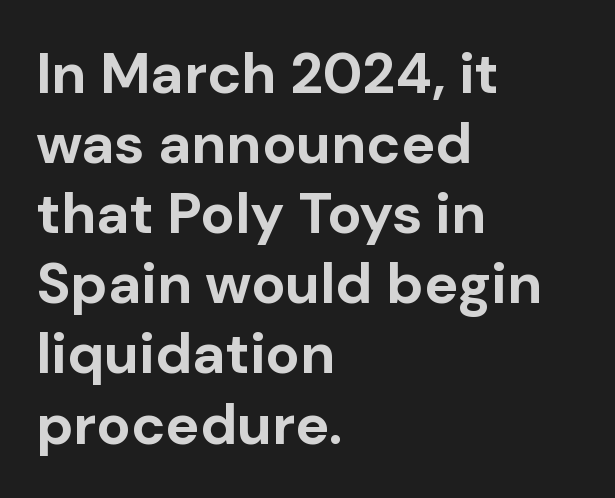
Q: Is the text bold? A: Yes.
Q: Is the text italic (slanted)? A: No, it is upright.
Q: Is the typeface a serif or a sans-serif typeface? A: Sans-serif.
Q: Is the text underlined? A: No.
Q: How is the paragraph aligned? A: Left-aligned.
Q: Is the spacing between letters normal or unusually wide? A: Normal.
Q: Width (condensed, normal, or wide)? A: Normal.
Q: Stroke contrast? A: Low.
Q: x-height? A: Medium.
Q: Monospaced? A: No.
